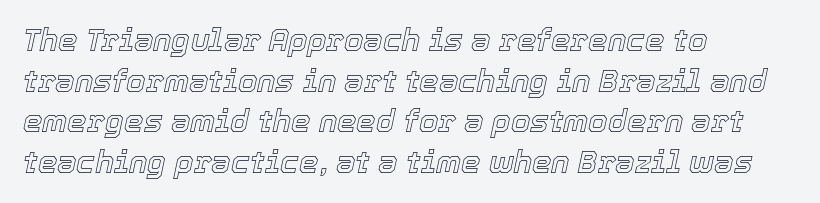
The image shows 31 px text type, italic (leaning right); set left-aligned, normal line spacing (1.31x), normal letter spacing, not underlined; a medium x-height.
